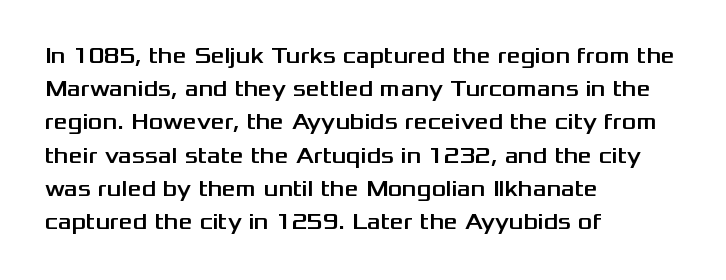
{"italic": "no", "underline": "no", "align": "left", "line_spacing": "normal", "line_spacing_ratio": 1.51, "letter_spacing": "normal", "letter_spacing_em": 0.0, "glyph_px": 22}
